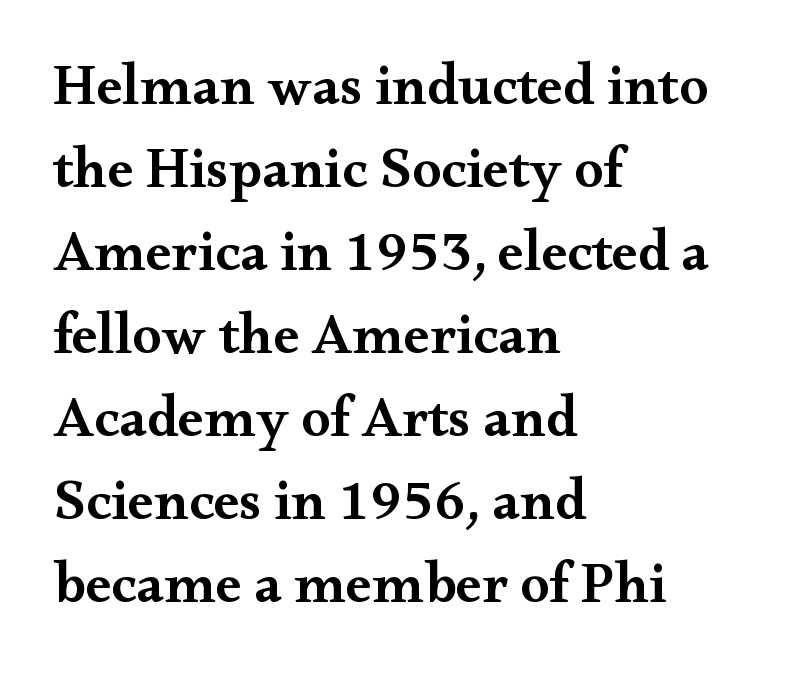
{"serif": "yes", "italic": "no", "bold": "semi", "weight": "semibold", "width": "wide", "stroke_contrast": "medium", "x_height": "small", "monospaced": "no", "underline": "no", "align": "left", "line_spacing": "normal", "line_spacing_ratio": 1.43, "letter_spacing": "normal", "letter_spacing_em": 0.0, "glyph_px": 58}
